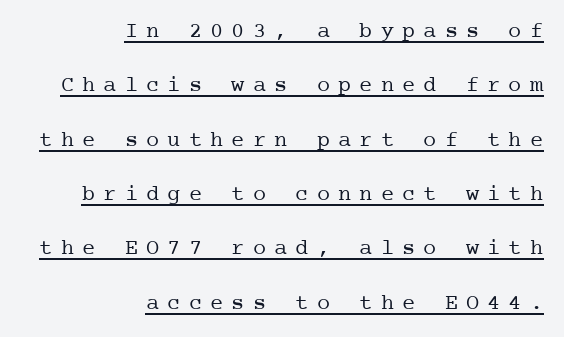
The image shows 22 px text type, upright; set right-aligned, loose line spacing (2.47x), unusually wide letter spacing (+0.37 em), underlined.
